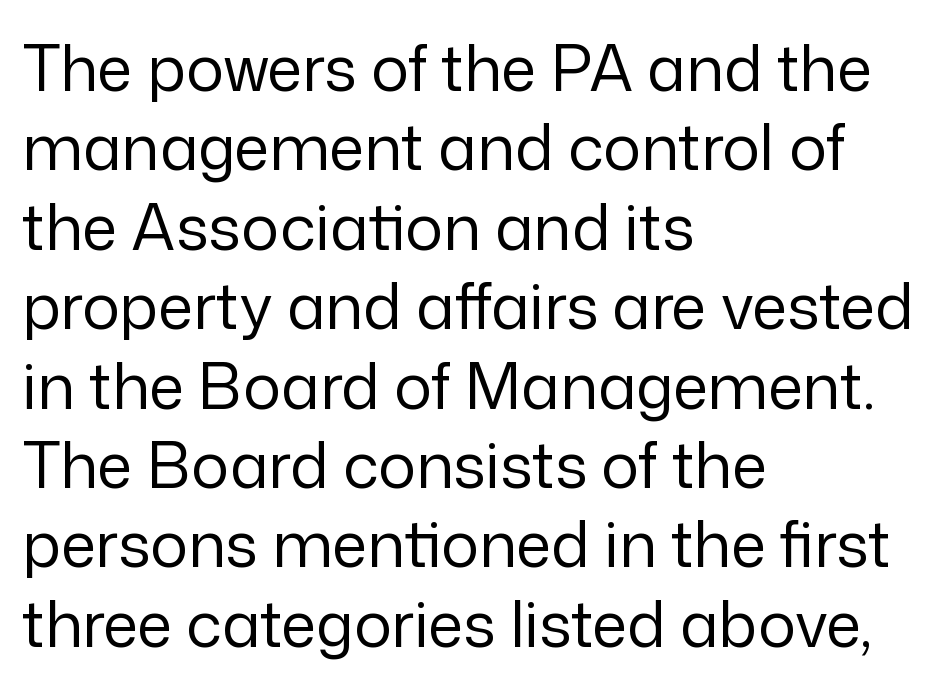
Words appear dense and cohesive because spacing is normal. Character widths vary here, with narrow letters taking less room than wide ones. Italic? Not at all — the glyphs are vertical. The baseline area is clear. Letters have the restrained weight of plain body copy at most.
